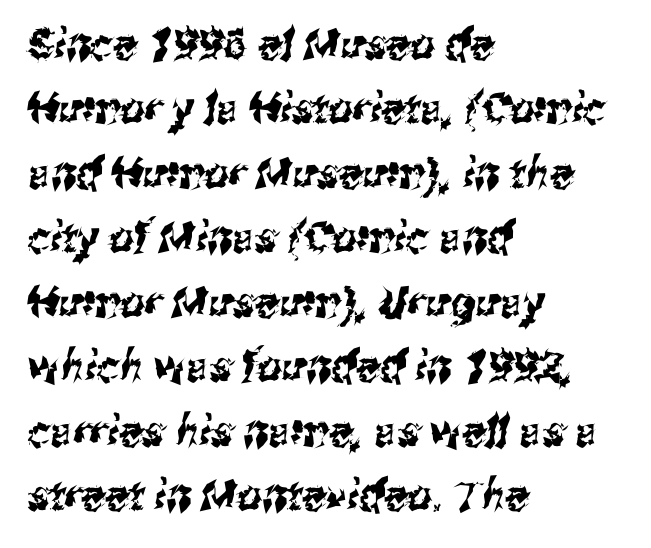
The image shows 43 px condensed sans-serif type; set left-aligned, normal line spacing (1.5x), normal letter spacing, not underlined; medium stroke contrast and a medium x-height.
